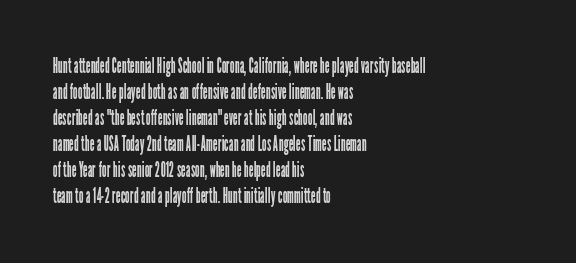
The image shows 21 px text type, upright; set left-aligned, line spacing 1.24x, normal letter spacing, not underlined.
